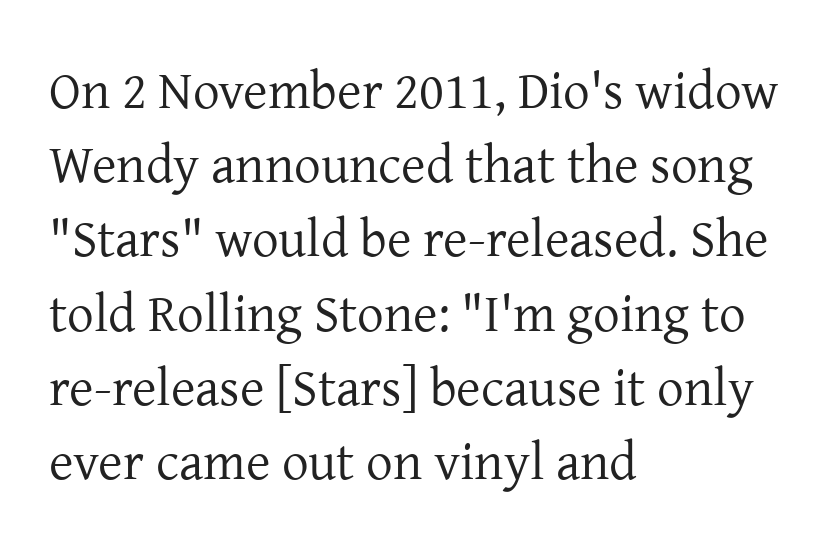
Q: Is the text bold? A: No.
Q: Is the text italic (slanted)? A: No, it is upright.
Q: Is the typeface a serif or a sans-serif typeface? A: Serif.
Q: Is the text underlined? A: No.
Q: How is the paragraph aligned? A: Left-aligned.
Q: Is the spacing between letters normal or unusually wide? A: Normal.
Q: Is the spacing between lines tight, normal or loose? A: Normal.
Q: Width (condensed, normal, or wide)? A: Normal.
Q: Stroke contrast? A: Low.
Q: x-height? A: Medium.
Q: Monospaced? A: No.
